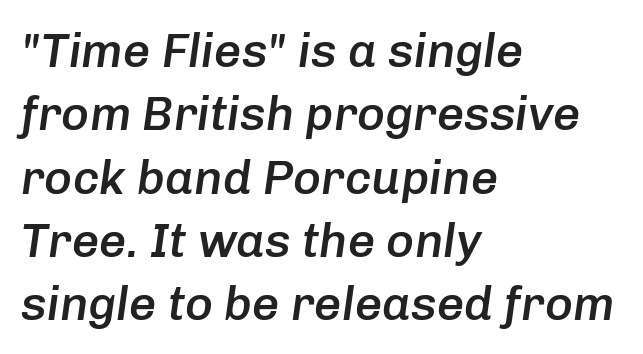
The image shows 48 px semibold type, italic (leaning right); set left-aligned, normal line spacing (1.32x), normal letter spacing, not underlined; low stroke contrast and a medium x-height.
